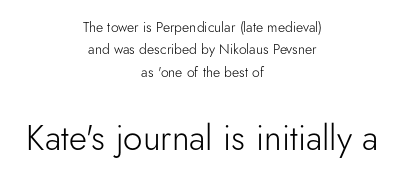
{"serif": "no", "italic": "no", "bold": "no", "weight": "light", "width": "normal", "stroke_contrast": "low", "x_height": "small", "monospaced": "no", "underline": "no", "align": "center", "line_spacing": "normal", "line_spacing_ratio": 1.59, "letter_spacing": "normal", "letter_spacing_em": 0.0, "larger_block": "second", "size_ratio": 2.5, "glyph_px": 35}
